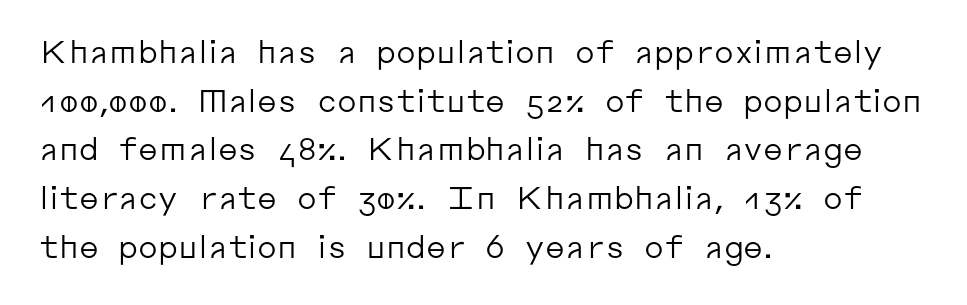
Q: Is the text bold? A: No.
Q: Is the text italic (slanted)? A: No, it is upright.
Q: Is the typeface a serif or a sans-serif typeface? A: Sans-serif.
Q: Is the text underlined? A: No.
Q: How is the paragraph aligned? A: Left-aligned.
Q: Is the spacing between letters normal or unusually wide? A: Normal.
Q: Is the spacing between lines tight, normal or loose? A: Normal.
Q: Width (condensed, normal, or wide)? A: Normal.
Q: Stroke contrast? A: Low.
Q: x-height? A: Medium.
Q: Monospaced? A: No.
